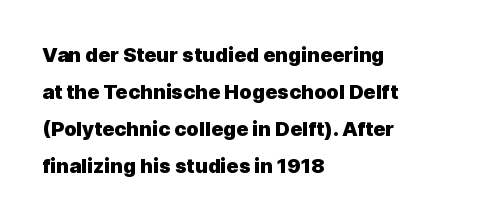
{"italic": "no", "bold": "yes", "underline": "no", "align": "left", "line_spacing_ratio": 1.85, "letter_spacing": "normal", "letter_spacing_em": 0.0, "glyph_px": 20}
